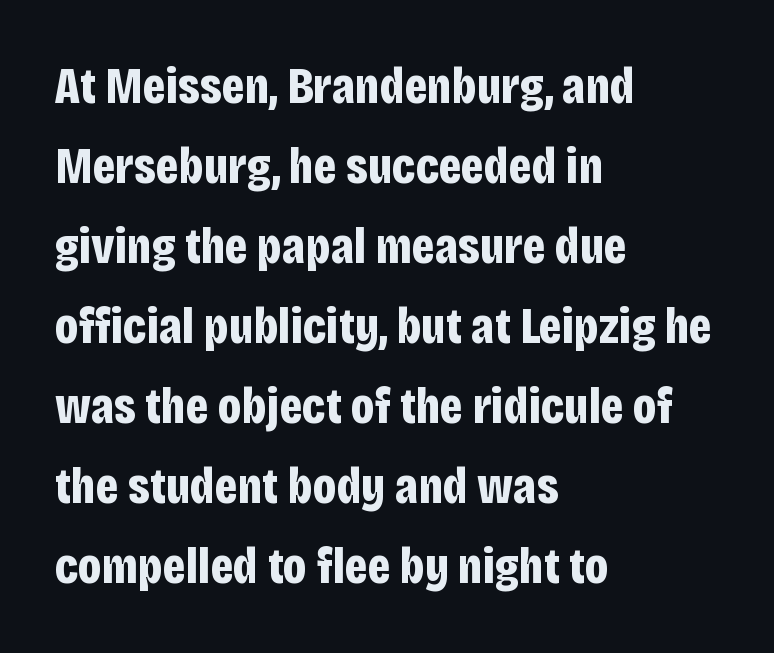
The image shows 51 px bold, condensed sans-serif type, upright; set left-aligned, normal line spacing (1.57x), normal letter spacing, not underlined; low stroke contrast and a large x-height.
